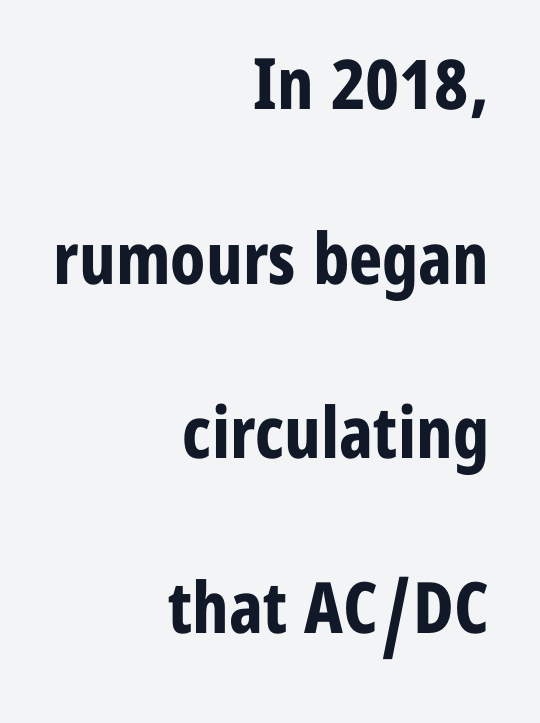
The image shows 71 px bold, condensed sans-serif type, upright; set right-aligned, loose line spacing (2.46x), normal letter spacing, not underlined; low stroke contrast and a medium x-height.
